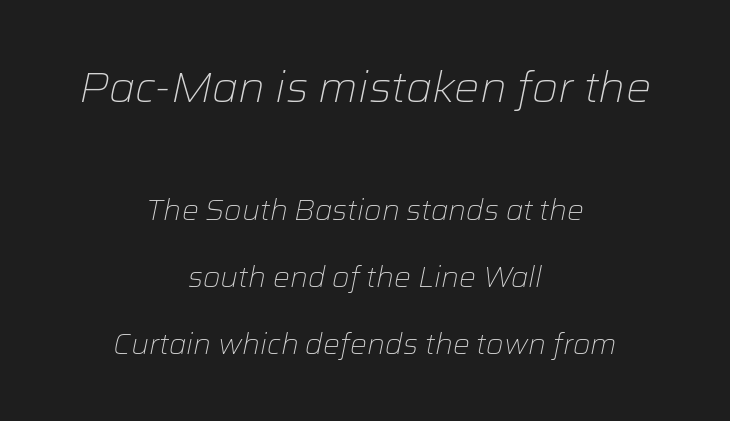
You get the large type first, then a drop to smaller type. Clear beneath every line of the passage. Notice how the passage keeps no hard edge, just a central spine. Notice how the stems are inclined rather than vertical — that's the hallmark of italics. Bold? No — there's no thickening of the strokes. The horizontal fit of the characters is conventional and even.
